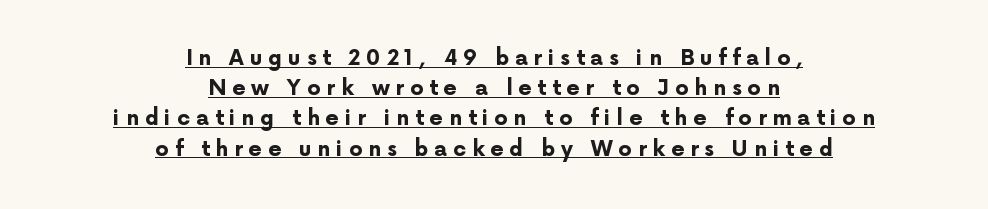
Q: Is the text bold? A: Yes.
Q: Is the text italic (slanted)? A: No, it is upright.
Q: Is the text underlined? A: Yes.
Q: How is the paragraph aligned? A: Centered.
Q: Is the spacing between letters normal or unusually wide? A: Unusually wide.
Q: Is the spacing between lines tight, normal or loose? A: Normal.
